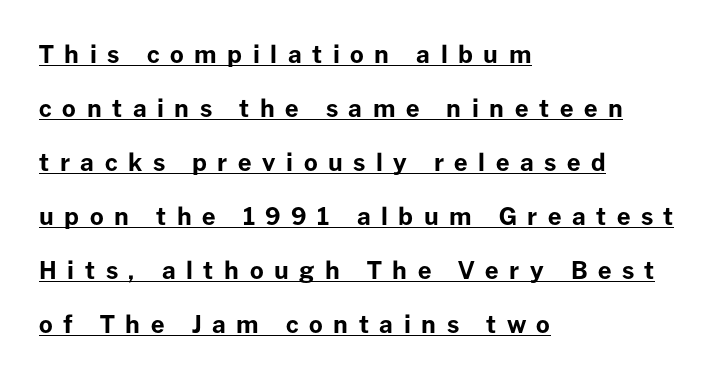
The rag falls on the right side of this text block. Has an underline been added? It has. You can tell it's not italic because the verticals are truly vertical. Horizontal bands of white between lines are thick stripes. The letterforms stand isolated, each surrounded by extra space. The strokes are fattened all the way to bold.
